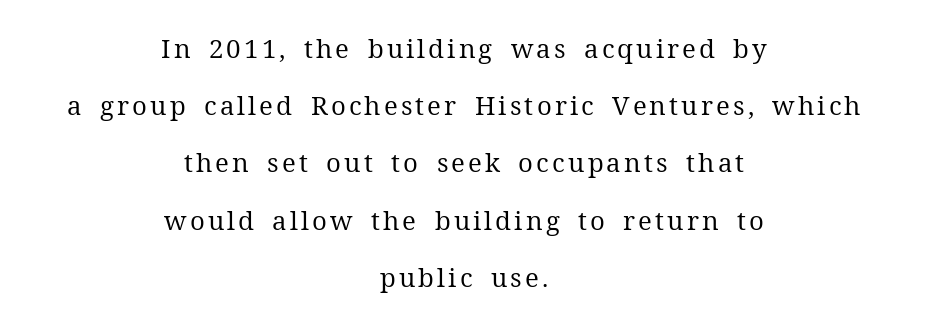
Horizontally, the lines are justified to the midpoint only. Regarding leading, the lines here are spaced well apart. This reads as an unemphasized weight, regular at the heaviest. The string is rendered with underlining switched off. No italicization has been applied; the sample stays upright.
